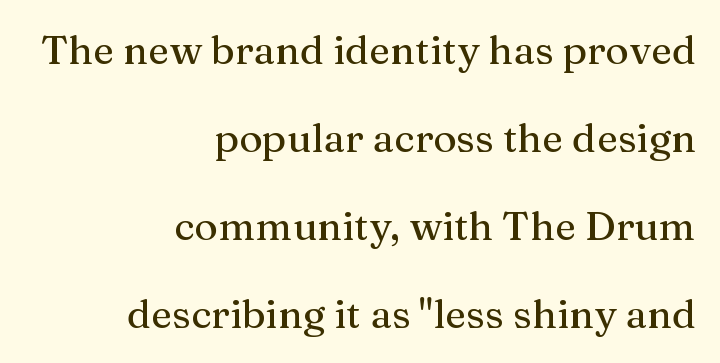
Q: Is the text italic (slanted)? A: No, it is upright.
Q: Is the typeface a serif or a sans-serif typeface? A: Serif.
Q: Is the text underlined? A: No.
Q: How is the paragraph aligned? A: Right-aligned.
Q: Is the spacing between letters normal or unusually wide? A: Normal.
Q: Is the spacing between lines tight, normal or loose? A: Loose.
Q: Width (condensed, normal, or wide)? A: Normal.
Q: Stroke contrast? A: Medium.
Q: x-height? A: Medium.
Q: Monospaced? A: No.
